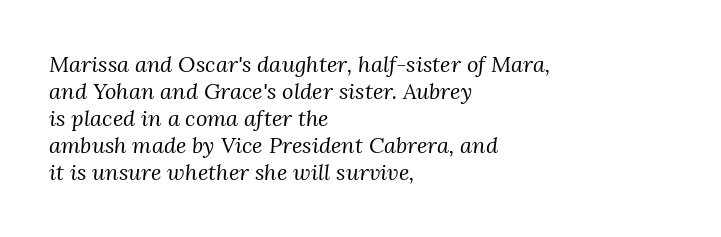
Q: Is the text bold? A: No.
Q: Is the text italic (slanted)? A: Yes, it leans right by about 3 degrees.
Q: Is the text underlined? A: No.
Q: How is the paragraph aligned? A: Left-aligned.
Q: Is the spacing between letters normal or unusually wide? A: Normal.
